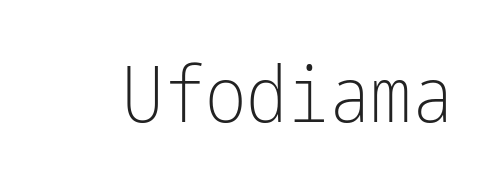
{"serif": "no", "italic": "no", "bold": "no", "weight": "light", "width": "condensed", "stroke_contrast": "low", "x_height": "medium", "underline": "no", "letter_spacing": "normal", "letter_spacing_em": 0.0, "glyph_px": 78}
